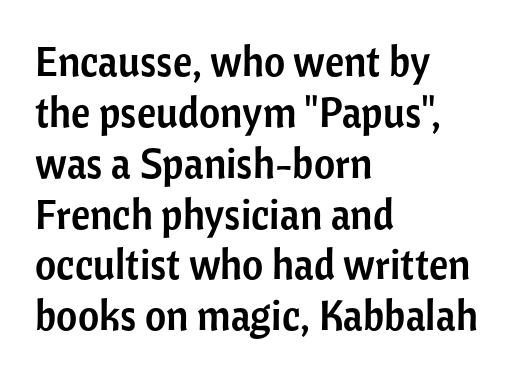
The image shows 41 px sans-serif type, upright; set left-aligned, line spacing 1.24x, normal letter spacing, not underlined; low stroke contrast and a medium x-height.
